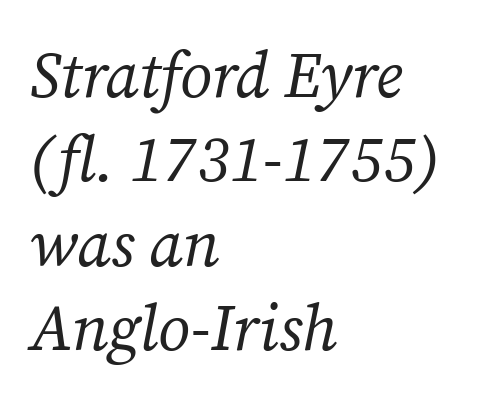
Q: Is the text bold? A: No.
Q: Is the text italic (slanted)? A: Yes, it leans right by about 12 degrees.
Q: Is the typeface a serif or a sans-serif typeface? A: Serif.
Q: Is the text underlined? A: No.
Q: How is the paragraph aligned? A: Left-aligned.
Q: Is the spacing between letters normal or unusually wide? A: Normal.
Q: Is the spacing between lines tight, normal or loose? A: Normal.
Q: Width (condensed, normal, or wide)? A: Normal.
Q: Stroke contrast? A: Medium.
Q: x-height? A: Medium.
Q: Monospaced? A: No.
